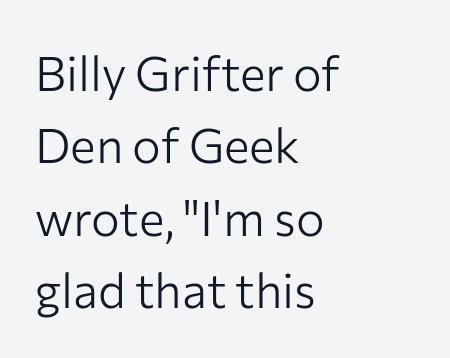
Q: Is the text bold? A: No.
Q: Is the text italic (slanted)? A: No, it is upright.
Q: Is the typeface a serif or a sans-serif typeface? A: Sans-serif.
Q: Is the text underlined? A: No.
Q: How is the paragraph aligned? A: Left-aligned.
Q: Is the spacing between letters normal or unusually wide? A: Normal.
Q: Is the spacing between lines tight, normal or loose? A: Normal.
Q: Width (condensed, normal, or wide)? A: Normal.
Q: Stroke contrast? A: Low.
Q: x-height? A: Medium.
Q: Monospaced? A: No.
